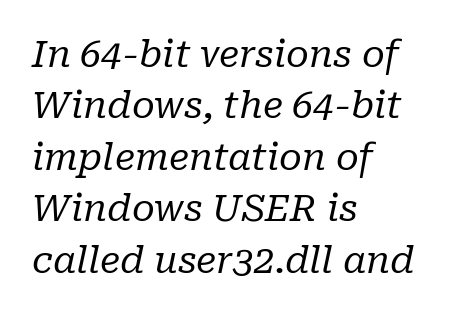
Q: Is the text bold? A: No.
Q: Is the text italic (slanted)? A: Yes, it leans right by about 10 degrees.
Q: Is the typeface a serif or a sans-serif typeface? A: Serif.
Q: Is the text underlined? A: No.
Q: How is the paragraph aligned? A: Left-aligned.
Q: Is the spacing between letters normal or unusually wide? A: Normal.
Q: Is the spacing between lines tight, normal or loose? A: Normal.
Q: Width (condensed, normal, or wide)? A: Normal.
Q: Stroke contrast? A: Low.
Q: x-height? A: Medium.
Q: Monospaced? A: No.
